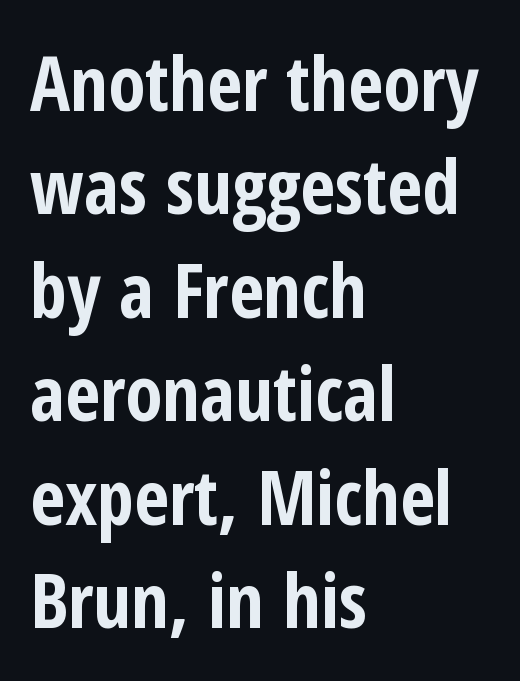
The image shows 75 px bold, condensed sans-serif type, upright; set left-aligned, normal line spacing (1.38x), normal letter spacing, not underlined; low stroke contrast and a medium x-height.
